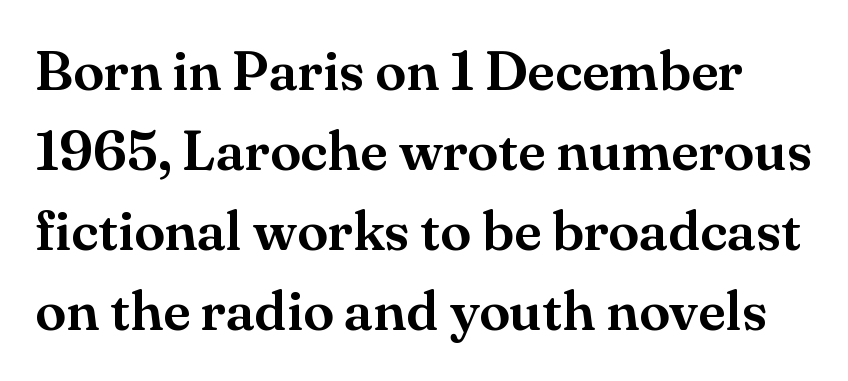
The rendering keeps characters at their native spacing. Posture: vertical. Do the characters align in a grid? No, the font is proportional. Notice how descenders clear the ascenders below comfortably — that's standard leading. In terms of letterform style, serifs are clearly present.
